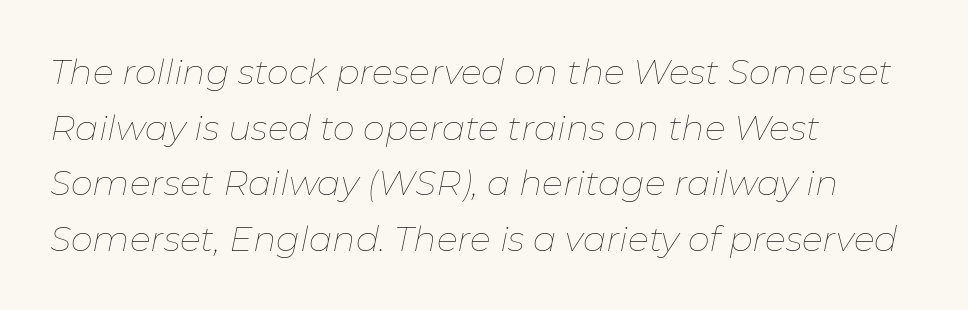
Q: Is the text bold? A: No.
Q: Is the text italic (slanted)? A: Yes, it leans right by about 11 degrees.
Q: Is the text underlined? A: No.
Q: How is the paragraph aligned? A: Left-aligned.
Q: Is the spacing between letters normal or unusually wide? A: Normal.
Q: Is the spacing between lines tight, normal or loose? A: Normal.
Q: Width (condensed, normal, or wide)? A: Normal.
Q: Stroke contrast? A: Low.
Q: x-height? A: Medium.
Q: Monospaced? A: No.
